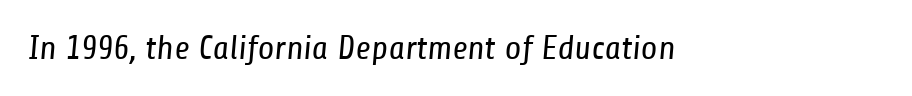
{"serif": "no", "bold": "no", "weight": "regular", "width": "condensed", "stroke_contrast": "low", "x_height": "medium", "monospaced": "no", "underline": "no", "letter_spacing": "normal", "letter_spacing_em": 0.0, "glyph_px": 34}
